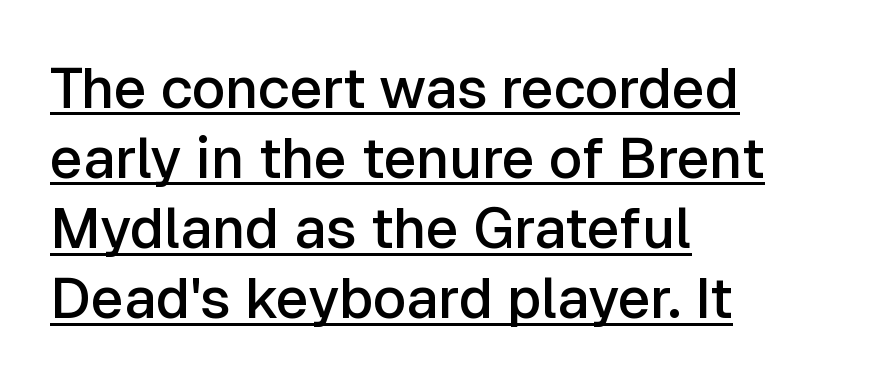
Weight: semibold (demi). The rendered words wear a rule along their underside. You could call the tracking neutral — neither tight nor loose. Vertical strokes here are truly vertical. Leftover space on each line is placed entirely after the last word. Do the characters align in a grid? No, the font is proportional.
